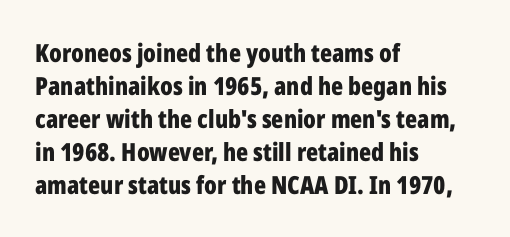
Q: Is the text bold? A: Yes.
Q: Is the text italic (slanted)? A: No, it is upright.
Q: Is the text underlined? A: No.
Q: How is the paragraph aligned? A: Left-aligned.
Q: Is the spacing between letters normal or unusually wide? A: Normal.
Q: Is the spacing between lines tight, normal or loose? A: Normal.
